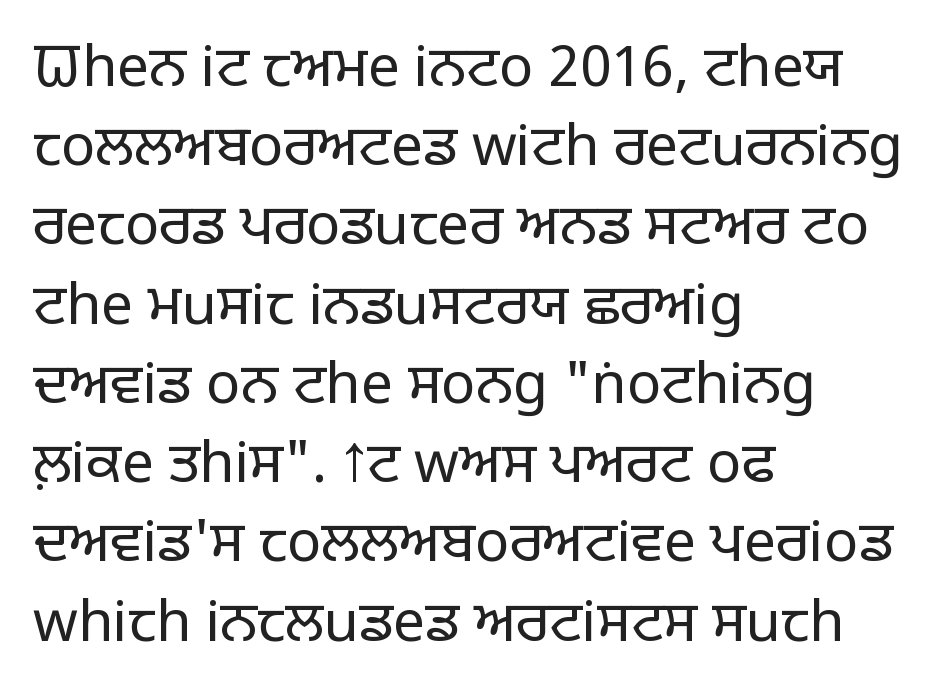
The image shows 57 px light sans-serif type, upright; set left-aligned, normal line spacing (1.39x), normal letter spacing, not underlined; low stroke contrast and a large x-height.
